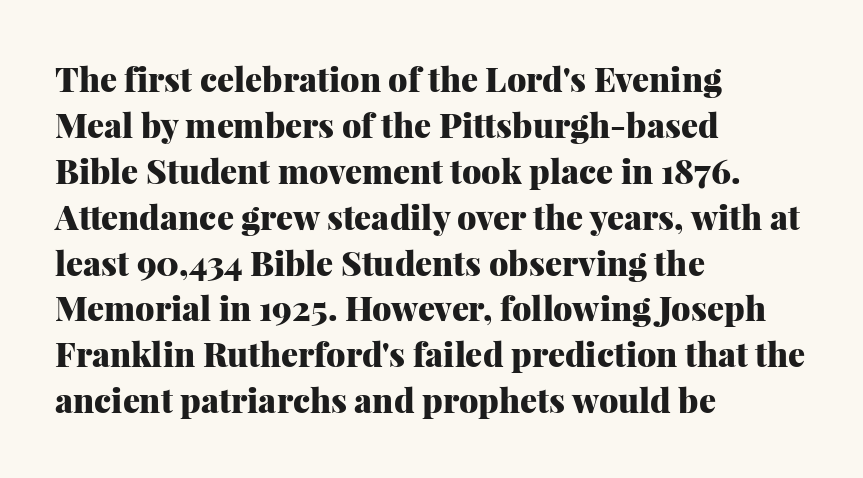
Q: Is the text bold? A: Yes.
Q: Is the text italic (slanted)? A: No, it is upright.
Q: Is the typeface a serif or a sans-serif typeface? A: Serif.
Q: Is the text underlined? A: No.
Q: How is the paragraph aligned? A: Left-aligned.
Q: Is the spacing between letters normal or unusually wide? A: Normal.
Q: Is the spacing between lines tight, normal or loose? A: Normal.
Q: Width (condensed, normal, or wide)? A: Normal.
Q: Stroke contrast? A: Medium.
Q: x-height? A: Medium.
Q: Monospaced? A: No.
